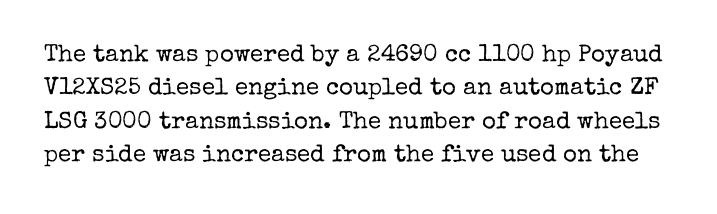
The image shows 24 px text type, upright; set normal line spacing (1.39x), normal letter spacing, not underlined.
